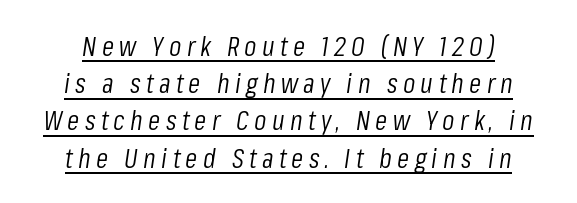
Q: Is the text bold? A: No.
Q: Is the text italic (slanted)? A: Yes, it leans right by about 8 degrees.
Q: Is the text underlined? A: Yes.
Q: How is the paragraph aligned? A: Centered.
Q: Is the spacing between lines tight, normal or loose? A: Normal.
Q: Width (condensed, normal, or wide)? A: Condensed.
Q: Stroke contrast? A: Low.
Q: x-height? A: Medium.
Q: Monospaced? A: No.
